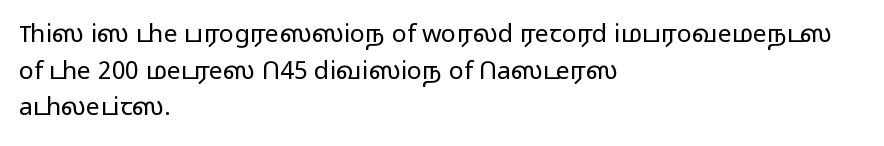
Weight: in the light-to-regular range. In CSS terms this would be text-align: left. The letters stand straight up with perfectly vertical stems. Each new line begins a customary step beneath the previous one. Characters follow at the spacing the type designer built in.
